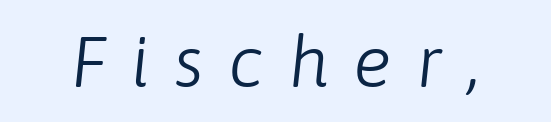
{"italic": "yes", "lean": "right", "slant_degrees": 6, "bold": "no", "weight": "light", "width": "normal", "stroke_contrast": "low", "x_height": "medium", "monospaced": "no", "underline": "no", "letter_spacing": "wide", "letter_spacing_em": 0.34, "glyph_px": 72}
